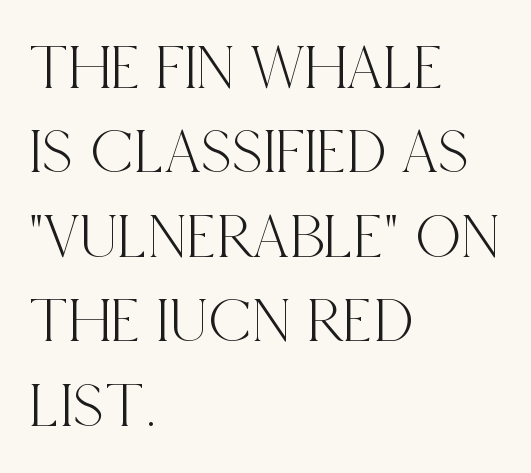
Posture: straight, roman, zero tilt. Is this a sans? No — the strokes have serifs. This sample is left-justified, so line endings fall wherever the words run out. The rendering uses natural spacing where letterforms have individual widths. Look at the tracking — it's just the regular setting, nothing added.
